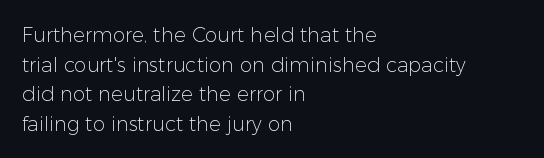
Q: Is the text bold? A: No.
Q: Is the text italic (slanted)? A: No, it is upright.
Q: Is the text underlined? A: No.
Q: How is the paragraph aligned? A: Left-aligned.
Q: Is the spacing between letters normal or unusually wide? A: Normal.
Q: Is the spacing between lines tight, normal or loose? A: Normal.
